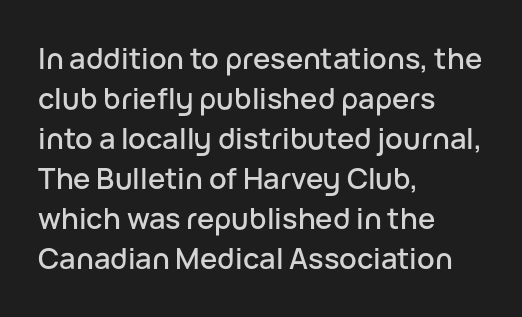
{"serif": "no", "italic": "no", "width": "normal", "stroke_contrast": "low", "x_height": "medium", "monospaced": "no", "underline": "no", "align": "left", "line_spacing": "normal", "line_spacing_ratio": 1.38, "letter_spacing": "normal", "letter_spacing_em": 0.0, "glyph_px": 29}
